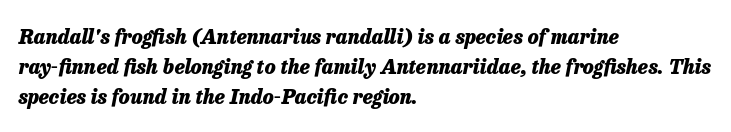
The image shows 20 px bold type, italic (leaning right); set left-aligned, normal line spacing (1.49x), normal letter spacing, not underlined.
